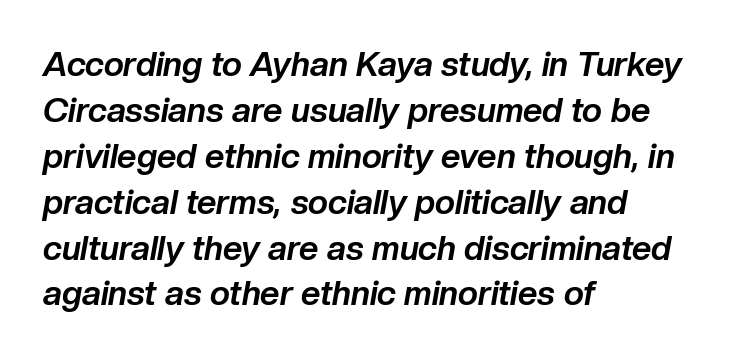
Q: Is the text bold? A: Yes.
Q: Is the text italic (slanted)? A: Yes, it leans right by about 10 degrees.
Q: Is the text underlined? A: No.
Q: How is the paragraph aligned? A: Left-aligned.
Q: Is the spacing between letters normal or unusually wide? A: Normal.
Q: Is the spacing between lines tight, normal or loose? A: Normal.
Q: Width (condensed, normal, or wide)? A: Normal.
Q: Stroke contrast? A: Low.
Q: x-height? A: Medium.
Q: Monospaced? A: No.
